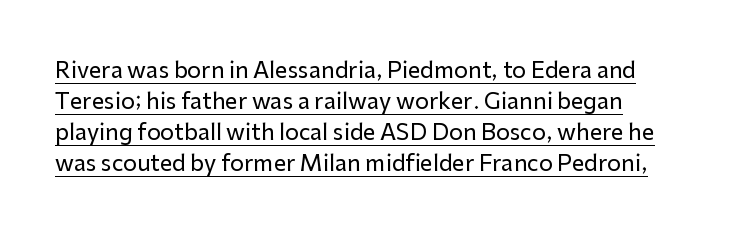
Q: Is the text italic (slanted)? A: No, it is upright.
Q: Is the text underlined? A: Yes.
Q: How is the paragraph aligned? A: Left-aligned.
Q: Is the spacing between letters normal or unusually wide? A: Normal.
Q: Is the spacing between lines tight, normal or loose? A: Normal.
